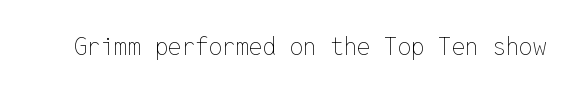
The image shows 24 px text type, upright; set normal letter spacing, not underlined.
